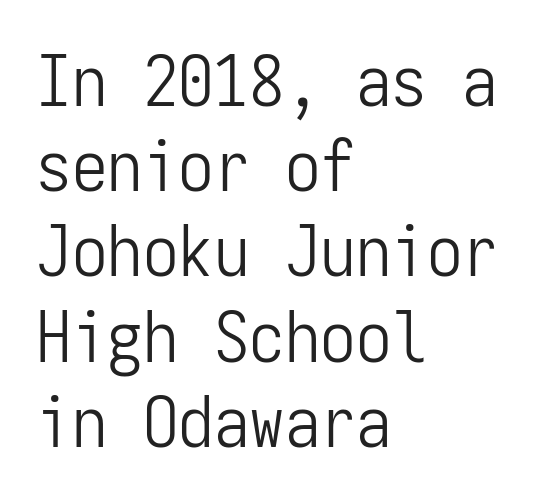
Q: Is the text bold? A: No.
Q: Is the text italic (slanted)? A: No, it is upright.
Q: Is the typeface a serif or a sans-serif typeface? A: Sans-serif.
Q: Is the text underlined? A: No.
Q: How is the paragraph aligned? A: Left-aligned.
Q: Is the spacing between letters normal or unusually wide? A: Normal.
Q: Width (condensed, normal, or wide)? A: Condensed.
Q: Stroke contrast? A: Low.
Q: x-height? A: Medium.
Q: Monospaced? A: Yes.
